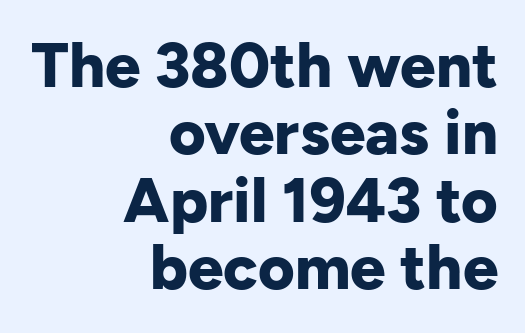
Varying glyph widths throughout — classic text-font behaviour. A sans-serif font was chosen for this passage. Decoration check: the copy has no underline. The lines are quadded right. The passage shown stacks its lines with hardly any gap.
